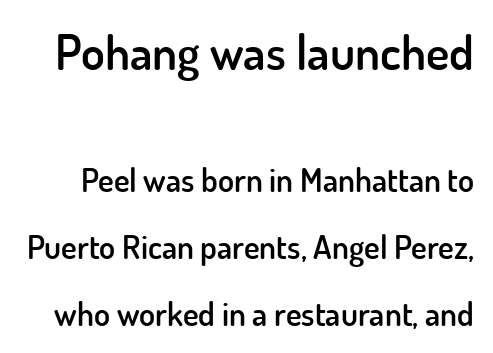
Q: Is the text bold? A: Semi-bold.
Q: Is the text italic (slanted)? A: No, it is upright.
Q: Is the typeface a serif or a sans-serif typeface? A: Sans-serif.
Q: Is the text underlined? A: No.
Q: Is the spacing between letters normal or unusually wide? A: Normal.
Q: Is the spacing between lines tight, normal or loose? A: Loose.
Q: Which block of text is set in a larger size, the first (top) or the second (bottom)? A: The first (top) one.
Q: Width (condensed, normal, or wide)? A: Normal.
Q: Stroke contrast? A: Low.
Q: x-height? A: Small.
Q: Monospaced? A: No.
